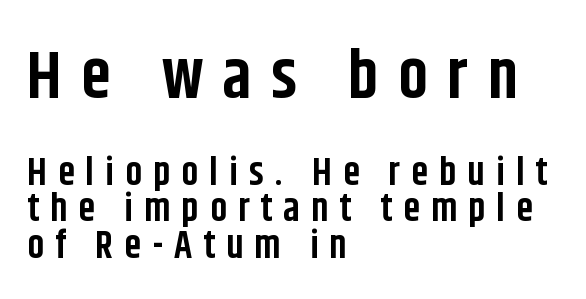
Q: Is the text bold? A: Yes.
Q: Is the text italic (slanted)? A: No, it is upright.
Q: Is the typeface a serif or a sans-serif typeface? A: Sans-serif.
Q: Is the text underlined? A: No.
Q: How is the paragraph aligned? A: Left-aligned.
Q: Is the spacing between letters normal or unusually wide? A: Unusually wide.
Q: Is the spacing between lines tight, normal or loose? A: Tight.
Q: Which block of text is set in a larger size, the first (top) or the second (bottom)? A: The first (top) one.
Q: Width (condensed, normal, or wide)? A: Condensed.
Q: Stroke contrast? A: Low.
Q: x-height? A: Large.
Q: Monospaced? A: No.
